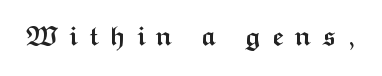
{"italic": "no", "bold": "yes", "underline": "no", "letter_spacing": "wide", "letter_spacing_em": 0.42, "glyph_px": 26}
